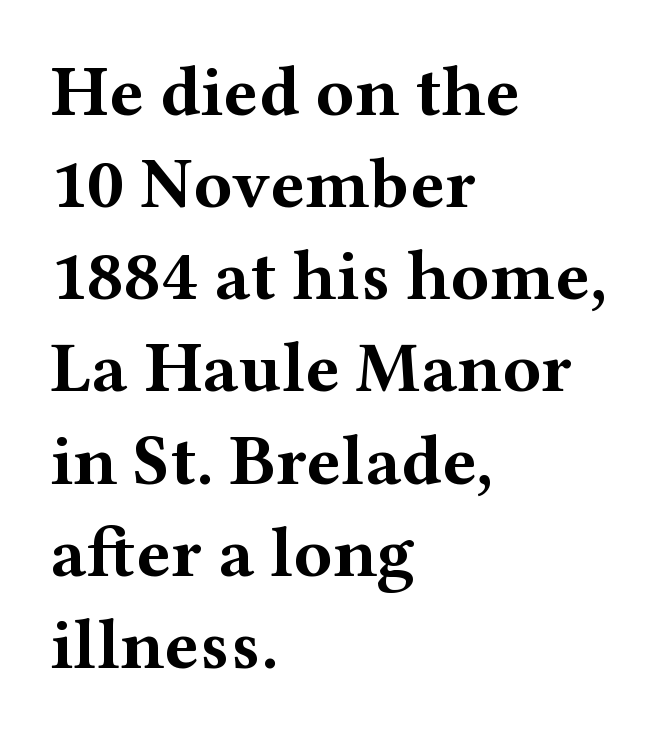
The image shows 72 px bold, wide serif type, upright; set left-aligned, normal line spacing (1.28x), normal letter spacing, not underlined; medium stroke contrast and a medium x-height.
